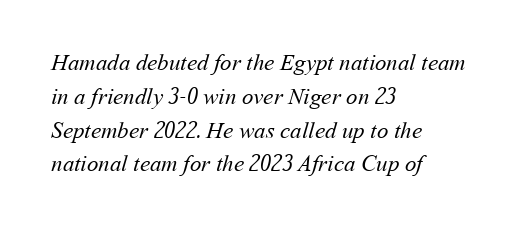
The image shows 23 px text type; set left-aligned, normal line spacing (1.47x), normal letter spacing, not underlined.
